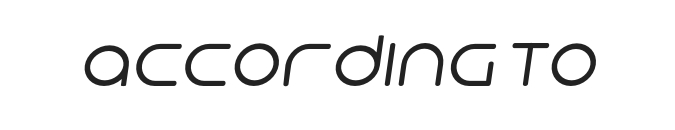
{"serif": "no", "bold": "no", "weight": "regular", "width": "normal", "stroke_contrast": "low", "x_height": "large", "monospaced": "no", "underline": "no", "letter_spacing": "normal", "letter_spacing_em": 0.0, "glyph_px": 69}
